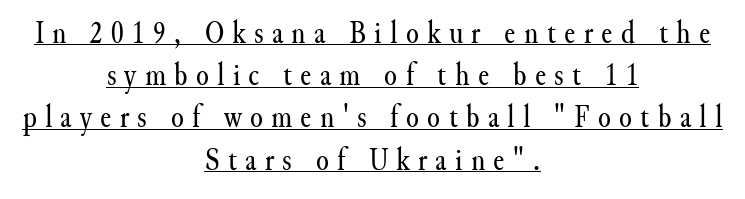
The line texture is sparse and dotted thanks to wide tracking. The weight tops out at a normal text grade. Regarding serifs, this sample has them. Line spacing here is normal.
